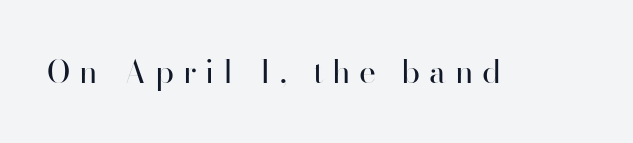
{"serif": "no", "italic": "no", "bold": "no", "weight": "regular", "width": "normal", "stroke_contrast": "high", "x_height": "small", "monospaced": "no", "underline": "no", "letter_spacing": "wide", "letter_spacing_em": 0.27, "glyph_px": 32}
